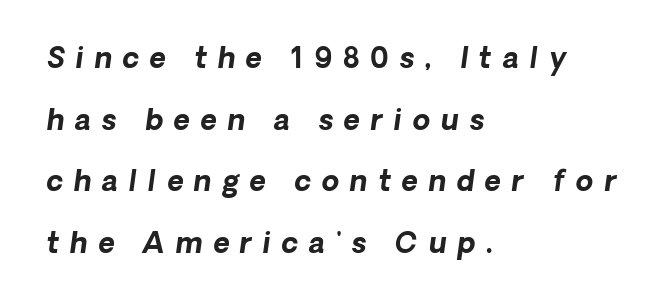
Here the designer chose a conventional face with non-uniform glyph widths. The specimen omits any rule beneath the text block's lines. Stroke terminals: plain, sans-serif. Each new line begins a long way beneath the previous one. This sample uses expanded letter spacing, leaving extra air between glyphs.
